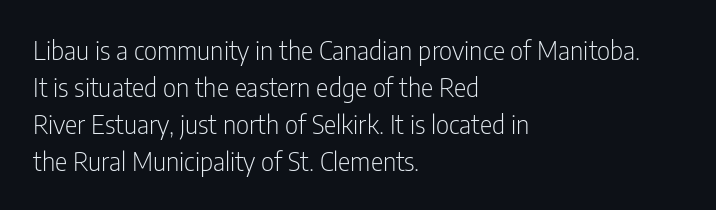
The image shows 26 px text type, upright; set left-aligned, normal line spacing (1.42x), normal letter spacing, not underlined.
